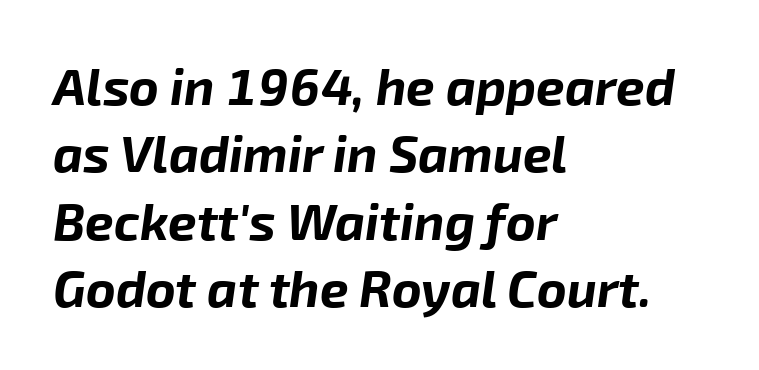
The image shows 51 px bold type, italic (leaning right); set left-aligned, normal line spacing (1.32x), normal letter spacing, not underlined; low stroke contrast and a medium x-height.
